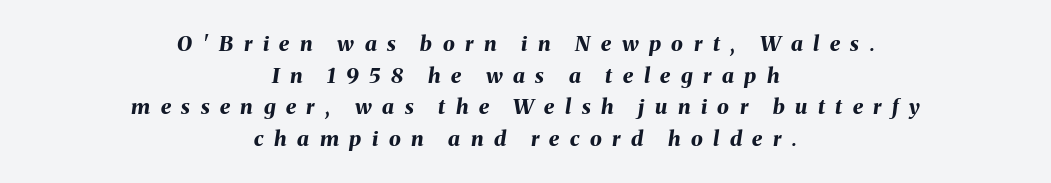
{"italic": "yes", "lean": "right", "slant_degrees": 8, "bold": "yes", "underline": "no", "align": "center", "line_spacing": "normal", "line_spacing_ratio": 1.51, "letter_spacing": "wide", "letter_spacing_em": 0.5, "glyph_px": 21}
